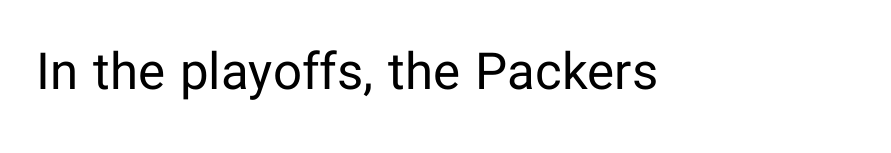
{"serif": "no", "italic": "no", "bold": "no", "weight": "regular", "width": "normal", "stroke_contrast": "low", "x_height": "medium", "monospaced": "no", "underline": "no", "letter_spacing": "normal", "letter_spacing_em": 0.0, "glyph_px": 51}
